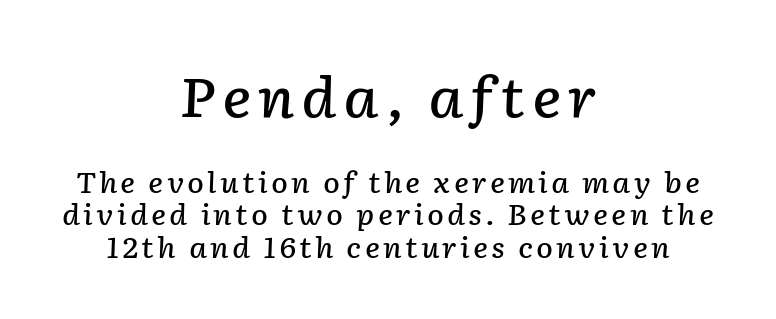
Q: Is the text bold? A: Semi-bold.
Q: Is the text italic (slanted)? A: Yes, it leans right by about 2 degrees.
Q: Is the text underlined? A: No.
Q: How is the paragraph aligned? A: Centered.
Q: Which block of text is set in a larger size, the first (top) or the second (bottom)? A: The first (top) one.
Q: Width (condensed, normal, or wide)? A: Normal.
Q: Stroke contrast? A: Low.
Q: x-height? A: Medium.
Q: Monospaced? A: No.
